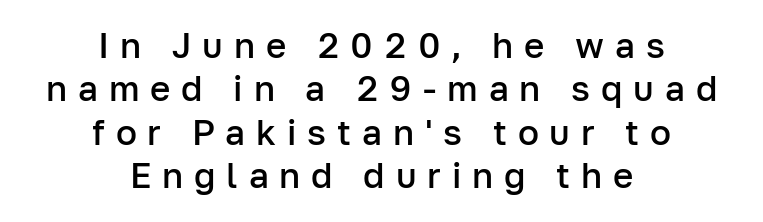
The image shows 35 px semibold sans-serif type, upright; set centered, line spacing 1.24x, unusually wide letter spacing (+0.31 em), not underlined; low stroke contrast and a medium x-height.
